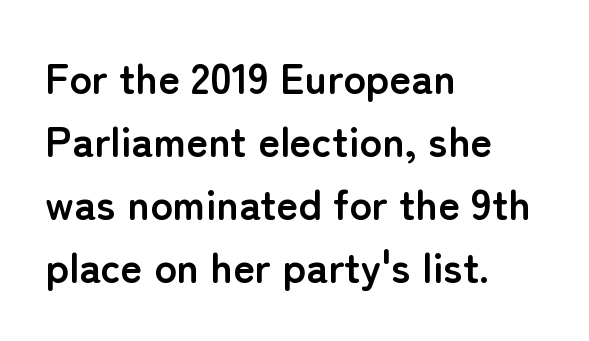
The image shows 42 px semibold sans-serif type, upright; set left-aligned, normal line spacing (1.5x), normal letter spacing, not underlined; low stroke contrast and a medium x-height.
